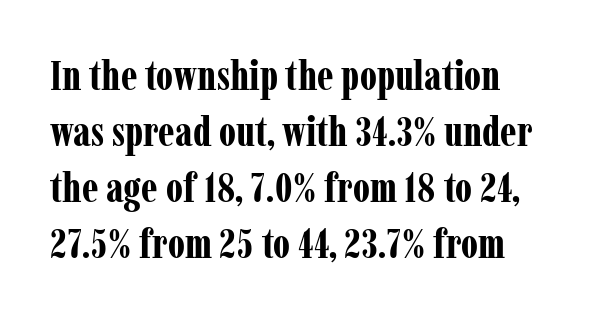
How would I describe the line gaps? Plain and ordinary. I'd describe the lettering as bold — thick and assertive. The string is rendered with underlining switched off. Varying glyph widths throughout — classic text-font behaviour.
